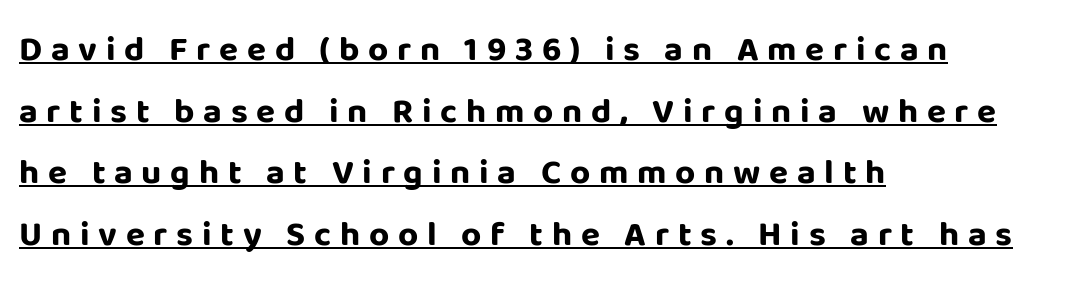
{"serif": "no", "italic": "no", "bold": "yes", "weight": "bold", "width": "normal", "stroke_contrast": "low", "x_height": "large", "monospaced": "no", "underline": "yes", "align": "left", "line_spacing_ratio": 1.76, "letter_spacing": "wide", "letter_spacing_em": 0.25, "glyph_px": 35}
